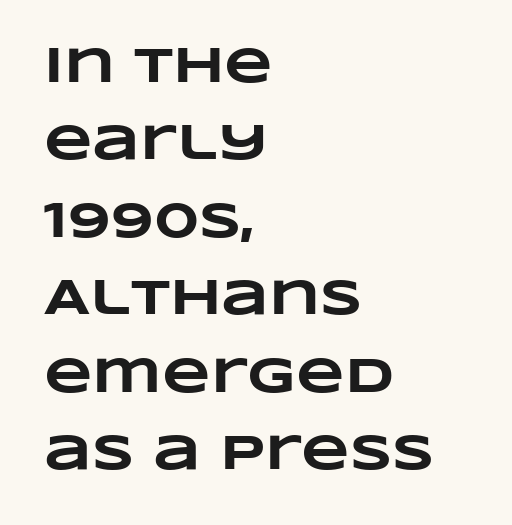
Q: Is the text bold? A: Yes.
Q: Is the text underlined? A: No.
Q: How is the paragraph aligned? A: Left-aligned.
Q: Is the spacing between letters normal or unusually wide? A: Normal.
Q: Is the spacing between lines tight, normal or loose? A: Normal.
Q: Width (condensed, normal, or wide)? A: Wide.
Q: Stroke contrast? A: Low.
Q: x-height? A: Large.
Q: Monospaced? A: No.
